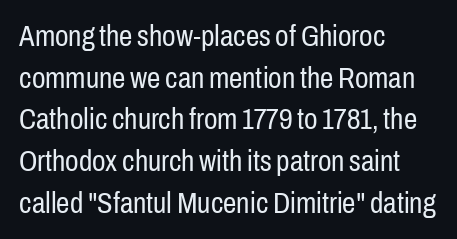
The image shows 30 px regular-weight, condensed sans-serif type, upright; set left-aligned, normal line spacing (1.39x), normal letter spacing, not underlined; low stroke contrast and a medium x-height.
